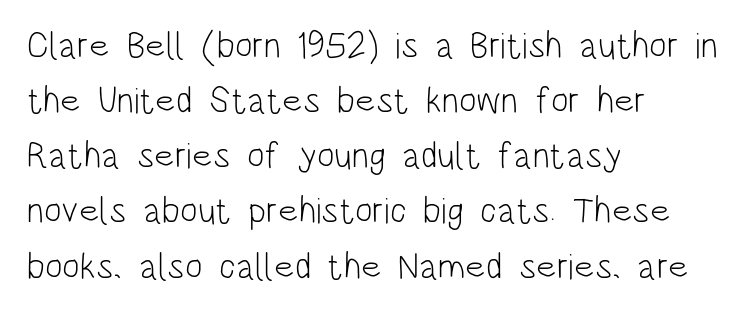
Letter spacing: default. Underline: absent. This rendering uses left alignment, leaving the right contour irregular. Successive baselines arrive at the customary interval. Font category for this specimen: sans-serif.
